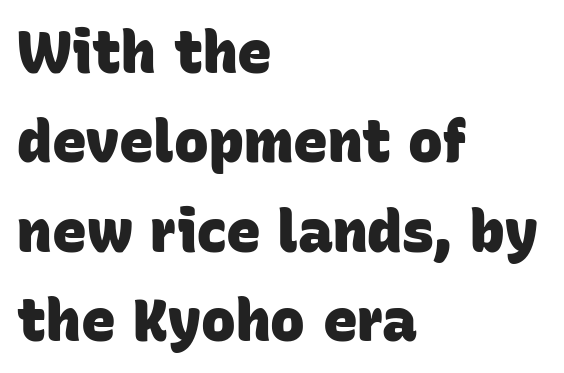
Q: Is the text bold? A: Yes.
Q: Is the typeface a serif or a sans-serif typeface? A: Sans-serif.
Q: Is the text underlined? A: No.
Q: How is the paragraph aligned? A: Left-aligned.
Q: Is the spacing between letters normal or unusually wide? A: Normal.
Q: Is the spacing between lines tight, normal or loose? A: Normal.
Q: Width (condensed, normal, or wide)? A: Normal.
Q: Stroke contrast? A: Low.
Q: x-height? A: Large.
Q: Monospaced? A: No.
